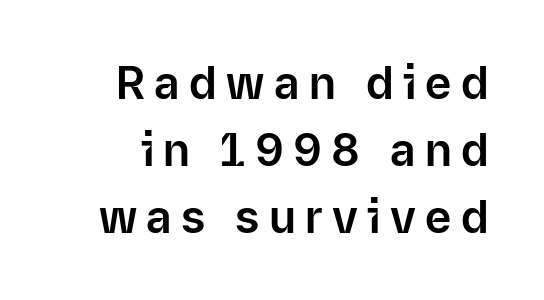
The image shows 45 px sans-serif type, upright; set normal line spacing (1.49x), unusually wide letter spacing (+0.21 em), not underlined; low stroke contrast and a medium x-height.
